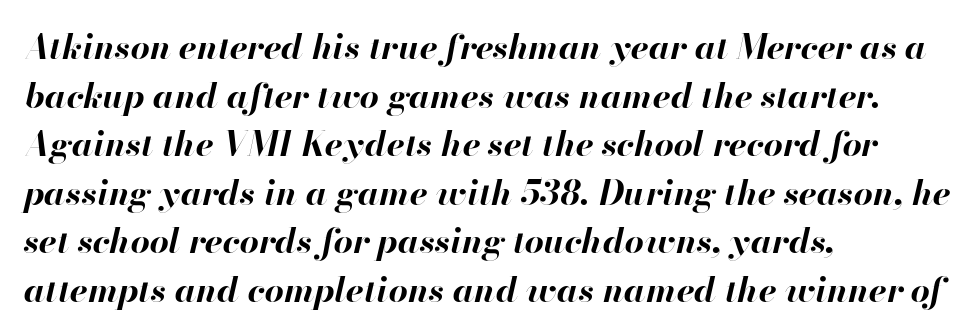
{"italic": "yes", "lean": "right", "slant_degrees": 13, "bold": "yes", "weight": "bold", "width": "normal", "stroke_contrast": "high", "x_height": "small", "monospaced": "no", "underline": "no", "align": "left", "line_spacing": "normal", "line_spacing_ratio": 1.43, "letter_spacing": "normal", "letter_spacing_em": 0.0, "glyph_px": 34}
